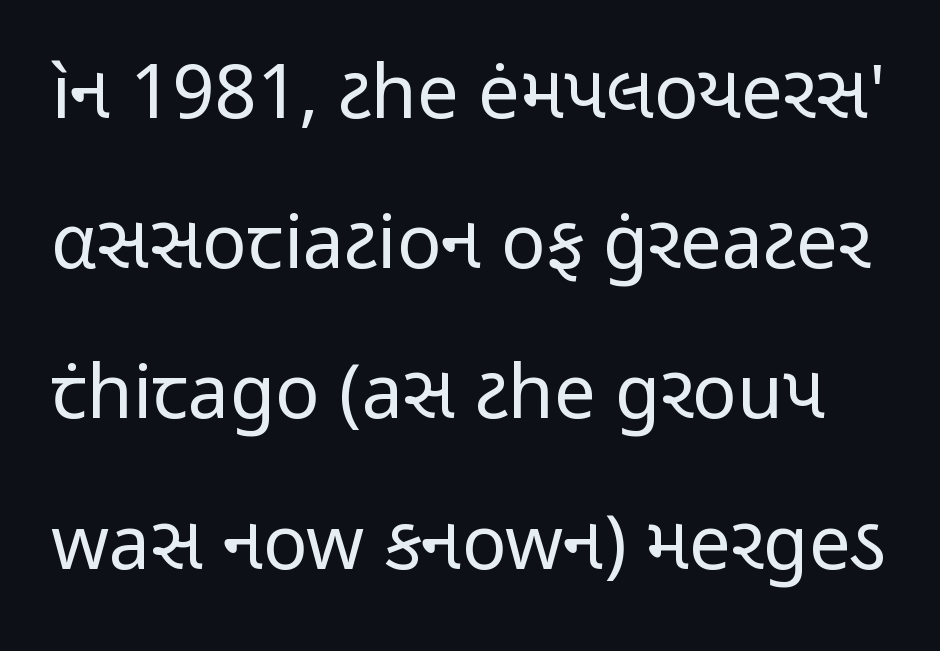
This block would shrink considerably if given ordinary leading; it's expanded now. Unlike italic type, these characters show no tilt at all. The face used here is rendered with its standard letterfit. Words float on clear page, feet unadorned. The letters advance in unequal steps, a hallmark of proportional type.
